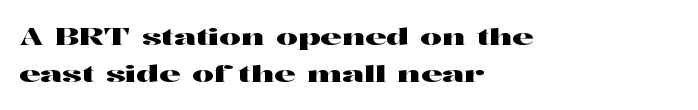
{"italic": "no", "underline": "no", "align": "left", "line_spacing": "normal", "line_spacing_ratio": 1.55, "letter_spacing": "normal", "letter_spacing_em": 0.0, "glyph_px": 24}
